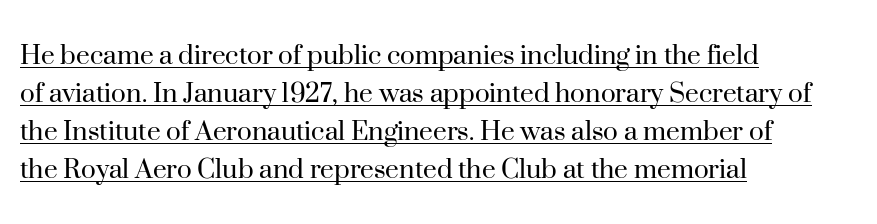
The image shows 31 px regular-weight serif type, upright; set left-aligned, line spacing 1.23x, normal letter spacing, underlined; high stroke contrast and a small x-height.
